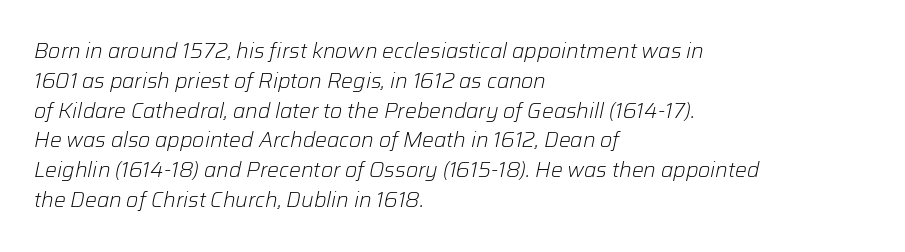
{"italic": "yes", "lean": "right", "slant_degrees": 12, "bold": "no", "underline": "no", "align": "left", "line_spacing": "normal", "line_spacing_ratio": 1.42, "letter_spacing": "normal", "letter_spacing_em": 0.0, "glyph_px": 21}
